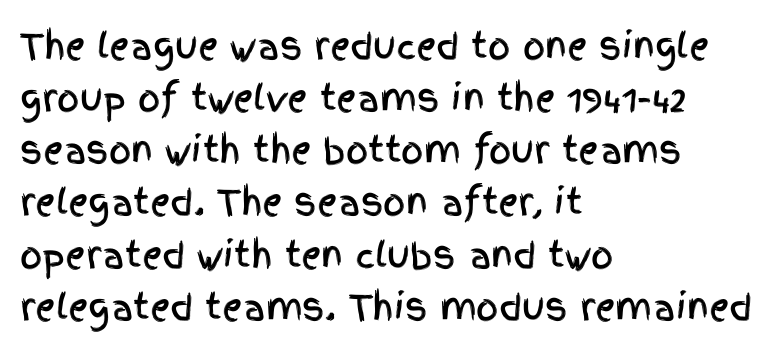
{"serif": "no", "italic": "no", "width": "condensed", "x_height": "large", "monospaced": "no", "underline": "no", "align": "left", "line_spacing": "normal", "line_spacing_ratio": 1.49, "letter_spacing": "normal", "letter_spacing_em": 0.0, "glyph_px": 35}
